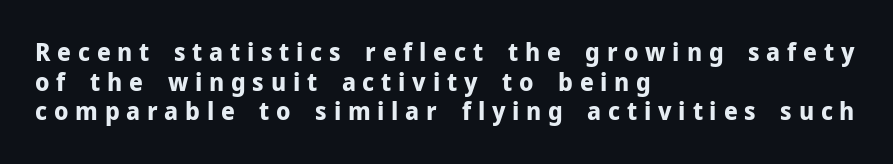
Q: Is the text bold? A: Yes.
Q: Is the text italic (slanted)? A: No, it is upright.
Q: Is the text underlined? A: No.
Q: How is the paragraph aligned? A: Left-aligned.
Q: Is the spacing between letters normal or unusually wide? A: Unusually wide.
